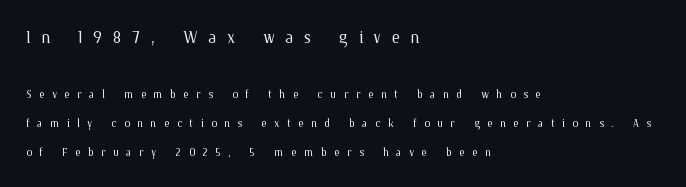
Q: Is the text bold? A: No.
Q: Is the text italic (slanted)? A: No, it is upright.
Q: Is the text underlined? A: No.
Q: How is the paragraph aligned? A: Left-aligned.
Q: Is the spacing between letters normal or unusually wide? A: Unusually wide.
Q: Is the spacing between lines tight, normal or loose? A: Loose.
Q: Which block of text is set in a larger size, the first (top) or the second (bottom)? A: The first (top) one.
